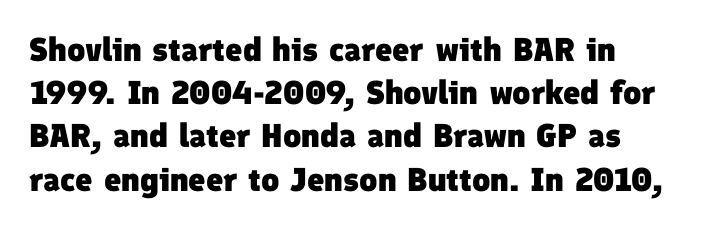
{"serif": "no", "bold": "yes", "weight": "heavy", "width": "normal", "stroke_contrast": "low", "x_height": "medium", "monospaced": "no", "underline": "no", "line_spacing": "normal", "line_spacing_ratio": 1.31, "letter_spacing": "normal", "letter_spacing_em": 0.0, "glyph_px": 33}
